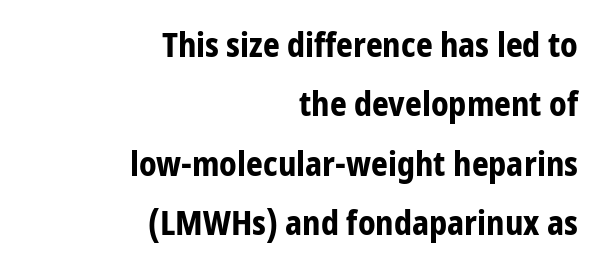
The image shows 33 px bold sans-serif type, upright; set right-aligned, line spacing 1.8x, normal letter spacing, not underlined; low stroke contrast and a medium x-height.
